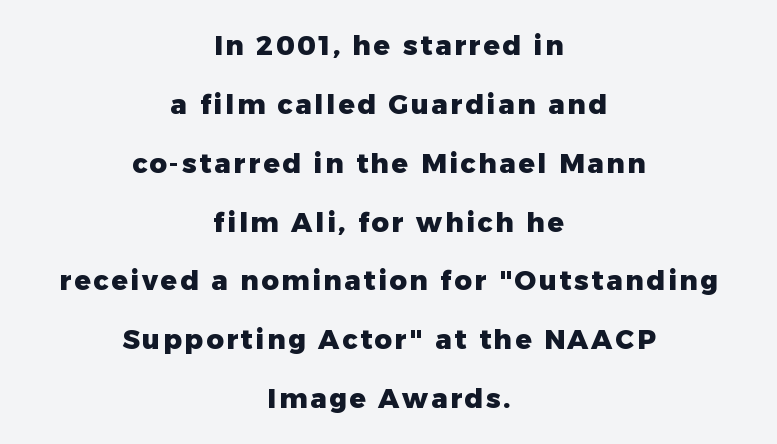
The image shows 27 px bold type, upright; set centered, loose line spacing (2.18x), not underlined.
